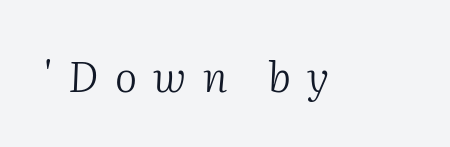
Q: Is the text bold? A: No.
Q: Is the text italic (slanted)? A: Yes, it leans right by about 2 degrees.
Q: Is the typeface a serif or a sans-serif typeface? A: Serif.
Q: Is the text underlined? A: No.
Q: Is the spacing between letters normal or unusually wide? A: Unusually wide.
Q: Width (condensed, normal, or wide)? A: Normal.
Q: Stroke contrast? A: Medium.
Q: x-height? A: Medium.
Q: Monospaced? A: No.
